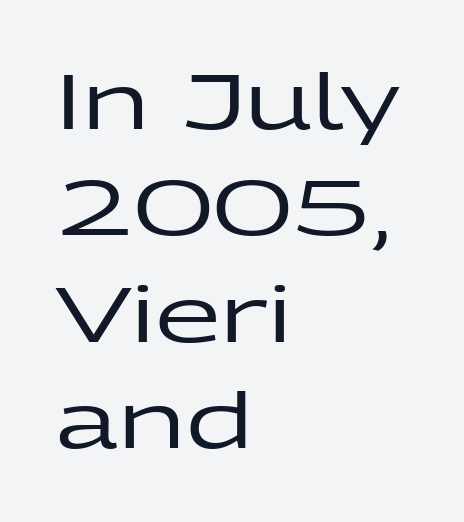
Every character sits straight up, as roman type does. Honestly, the letter spacing is just normal — you wouldn't notice it. Descenders hang freely into open space. Here the designer chose a conventional face with non-uniform glyph widths.
